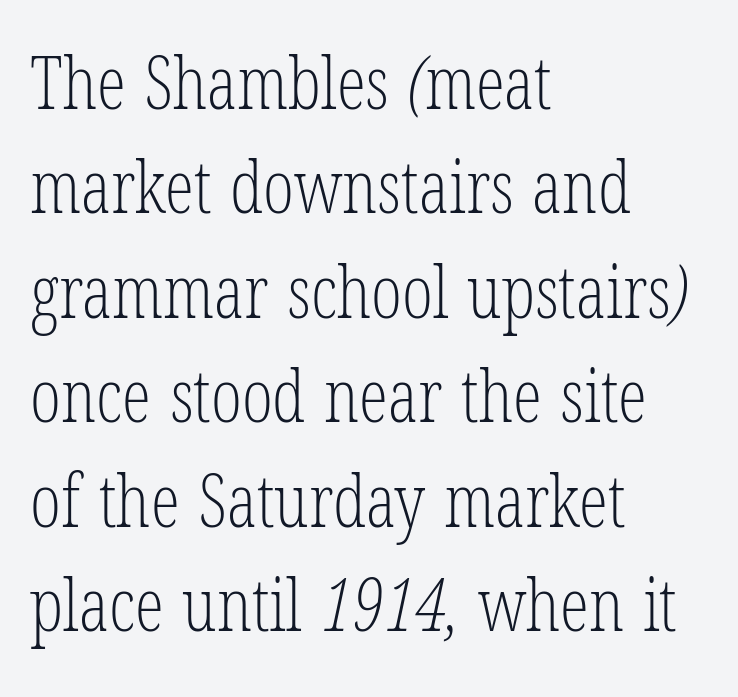
{"serif": "yes", "bold": "no", "weight": "light", "width": "condensed", "stroke_contrast": "low", "x_height": "medium", "monospaced": "no", "underline": "no", "align": "left", "line_spacing": "normal", "line_spacing_ratio": 1.43, "letter_spacing": "normal", "letter_spacing_em": 0.0, "glyph_px": 73}
